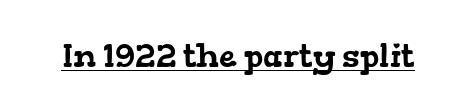
The image shows 32 px wide serif type; set normal letter spacing, underlined; low stroke contrast and a medium x-height.
